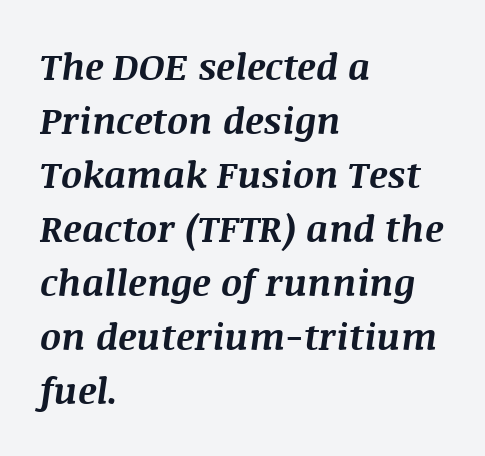
The image shows 37 px bold type, italic (leaning right); set left-aligned, normal line spacing (1.46x), normal letter spacing, not underlined; medium stroke contrast and a large x-height.
